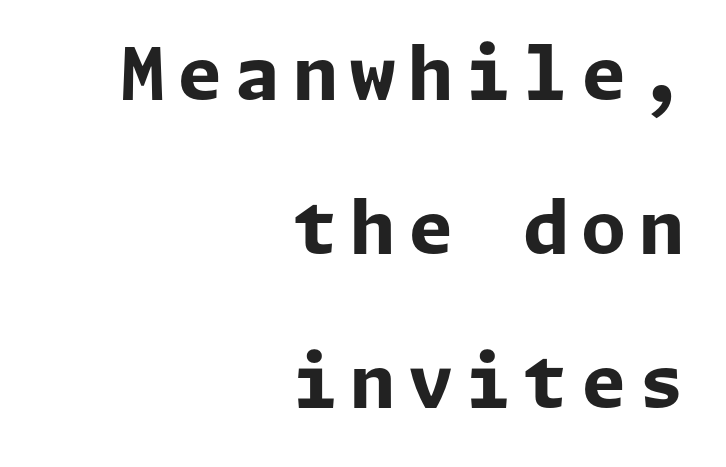
{"serif": "no", "italic": "no", "bold": "yes", "weight": "bold", "width": "normal", "stroke_contrast": "low", "x_height": "medium", "underline": "no", "align": "right", "line_spacing": "loose", "line_spacing_ratio": 2.11, "glyph_px": 73}
